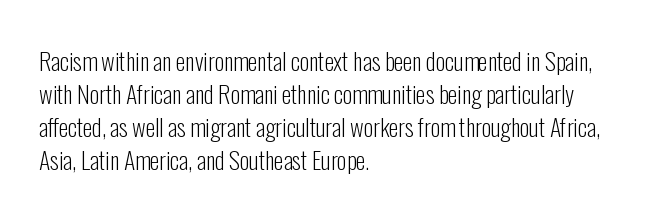
Horizontally, the lines are justified to the leading edge only. A roman cut, with each character standing at attention. The lines sit at an ordinary, default distance from one another. The font sits on the lighter half of the weight spectrum, regular included. Just letters on the line, the space beneath them empty. Standard letterfit; no display-style spreading of the glyphs.
